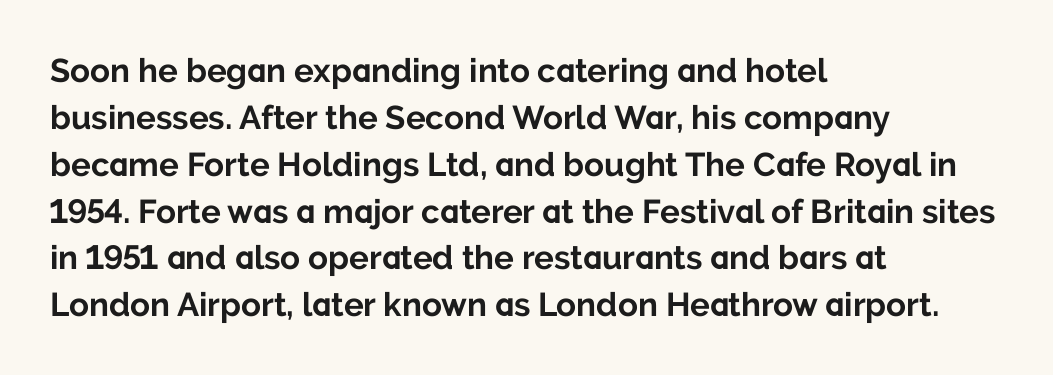
The image shows 33 px bold sans-serif type, upright; set left-aligned, normal line spacing (1.42x), normal letter spacing, not underlined; low stroke contrast and a medium x-height.
